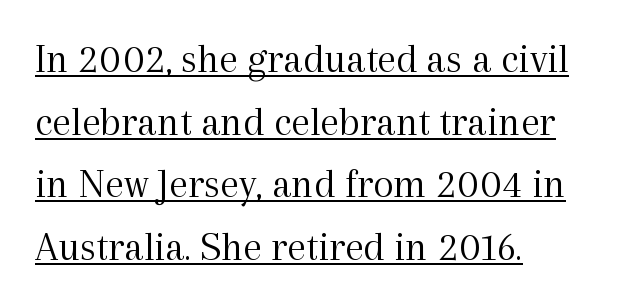
Q: Is the text bold? A: No.
Q: Is the text italic (slanted)? A: No, it is upright.
Q: Is the typeface a serif or a sans-serif typeface? A: Serif.
Q: Is the text underlined? A: Yes.
Q: How is the paragraph aligned? A: Left-aligned.
Q: Is the spacing between letters normal or unusually wide? A: Normal.
Q: Is the spacing between lines tight, normal or loose? A: Normal.
Q: Width (condensed, normal, or wide)? A: Normal.
Q: x-height? A: Medium.
Q: Monospaced? A: No.
